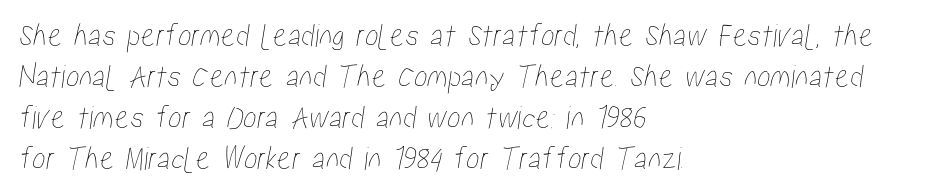
The image shows 34 px condensed type; set left-aligned, line spacing 1.21x, normal letter spacing, not underlined; low stroke contrast and a medium x-height.
